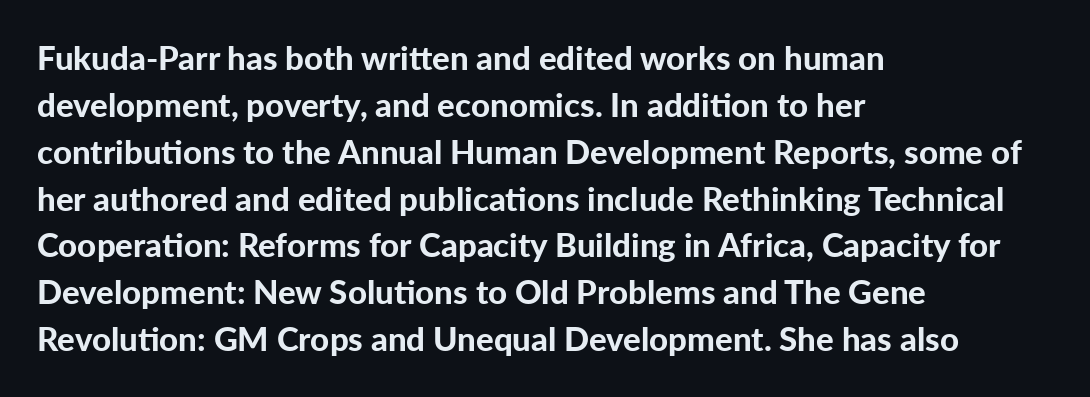
Typographically, this falls in the sans-serif category. Tall strokes in this sample are plumb rather than angled. Unmarked baselines from the first word to the last. Alignment: flush left. The strokes are fattened all the way to bold.
